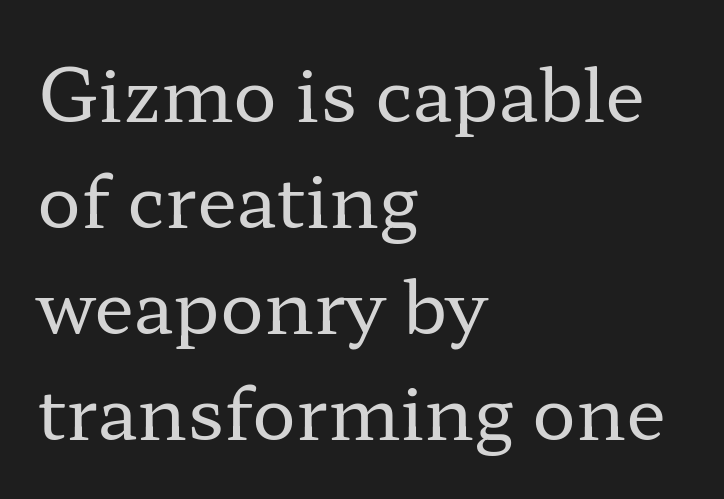
{"serif": "yes", "italic": "no", "bold": "no", "weight": "regular", "width": "wide", "stroke_contrast": "low", "x_height": "medium", "monospaced": "no", "underline": "no", "align": "left", "line_spacing": "normal", "line_spacing_ratio": 1.45, "letter_spacing": "normal", "letter_spacing_em": 0.0, "glyph_px": 73}
